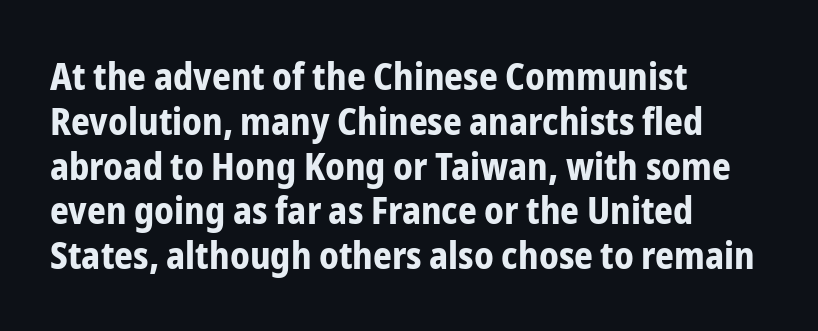
{"serif": "no", "italic": "no", "bold": "yes", "weight": "bold", "width": "condensed", "stroke_contrast": "low", "x_height": "medium", "monospaced": "no", "underline": "no", "align": "left", "line_spacing_ratio": 1.21, "letter_spacing": "normal", "letter_spacing_em": 0.0, "glyph_px": 37}
